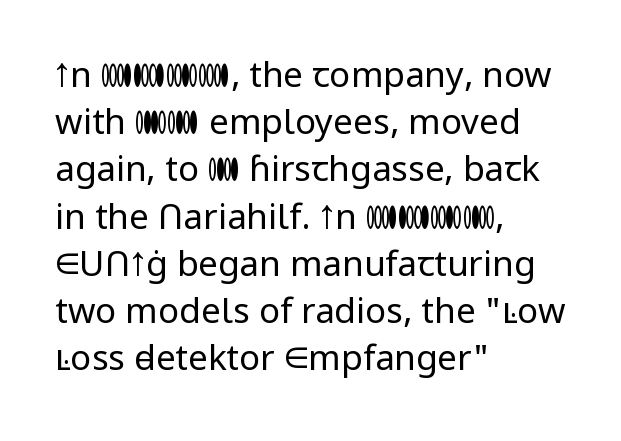
Posture: vertical. How would I describe the line gaps? Plain and ordinary. Type without underlining. Teacher's note: observe the even left margin — that is flush-left alignment. Characters follow at the spacing the type designer built in. Summary of weight: not heavy and not bold.
